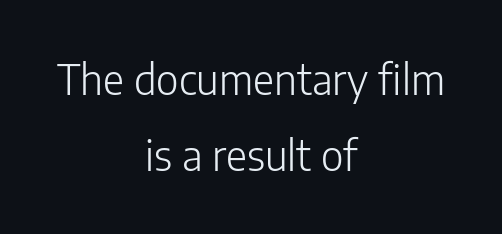
A light-to-regular cut is what we see here. The strip under each line holds only bare page. Characters remain perfectly vertical along every line. This sample uses a sans-serif face.
